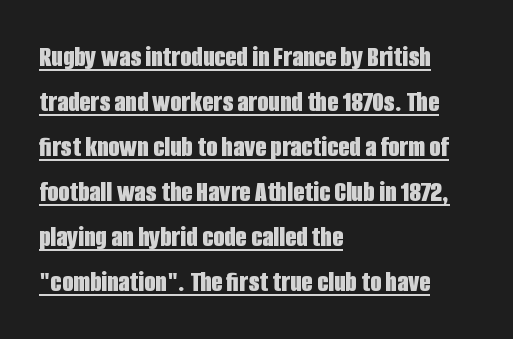
The image shows 29 px bold, condensed sans-serif type, upright; set left-aligned, normal line spacing (1.55x), normal letter spacing, underlined; low stroke contrast and a large x-height.
